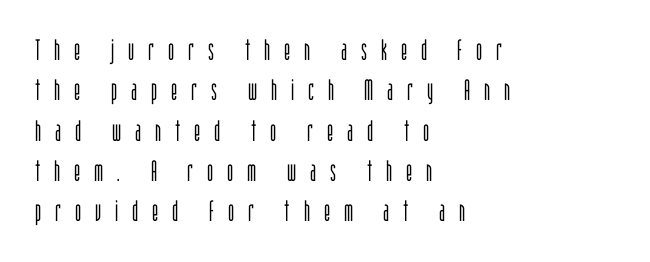
Q: Is the text bold? A: No.
Q: Is the text italic (slanted)? A: No, it is upright.
Q: Is the typeface a serif or a sans-serif typeface? A: Sans-serif.
Q: Is the text underlined? A: No.
Q: How is the paragraph aligned? A: Left-aligned.
Q: Is the spacing between letters normal or unusually wide? A: Unusually wide.
Q: Is the spacing between lines tight, normal or loose? A: Normal.
Q: Width (condensed, normal, or wide)? A: Condensed.
Q: Stroke contrast? A: Low.
Q: x-height? A: Large.
Q: Monospaced? A: No.
